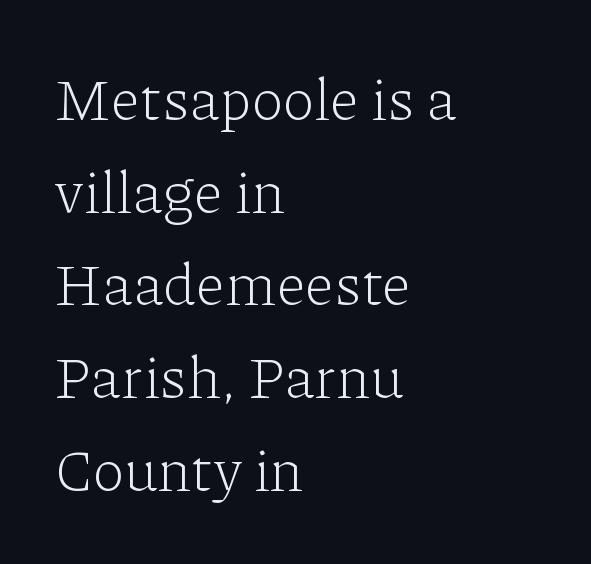
Q: Is the text bold? A: No.
Q: Is the text italic (slanted)? A: No, it is upright.
Q: Is the typeface a serif or a sans-serif typeface? A: Serif.
Q: Is the text underlined? A: No.
Q: How is the paragraph aligned? A: Left-aligned.
Q: Is the spacing between letters normal or unusually wide? A: Normal.
Q: Is the spacing between lines tight, normal or loose? A: Normal.
Q: Width (condensed, normal, or wide)? A: Normal.
Q: Stroke contrast? A: Low.
Q: x-height? A: Medium.
Q: Monospaced? A: No.
